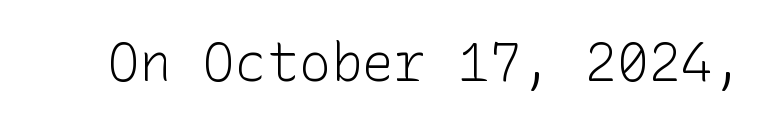
Check under the words: just untouched page. You could call the tracking neutral — neither tight nor loose. Is there any slant? The stems are plumb. A light-to-regular cut is what we see here. Font category for this specimen: sans-serif.
